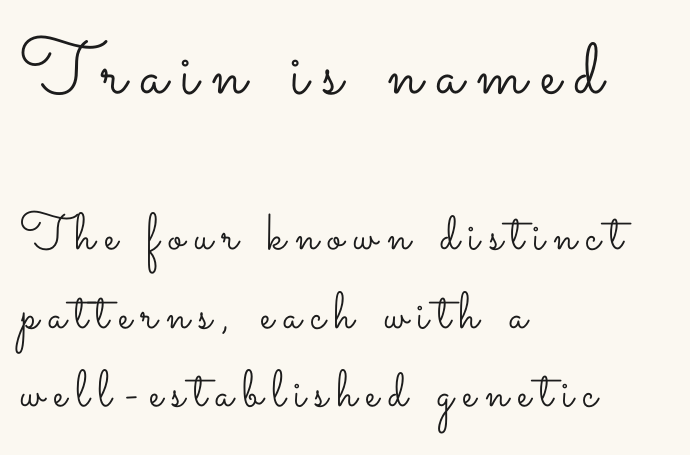
Q: Is the text bold? A: No.
Q: Is the text italic (slanted)? A: Yes.
Q: Is the text underlined? A: No.
Q: How is the paragraph aligned? A: Left-aligned.
Q: Is the spacing between lines tight, normal or loose? A: Normal.
Q: Which block of text is set in a larger size, the first (top) or the second (bottom)? A: The first (top) one.
Q: Width (condensed, normal, or wide)? A: Wide.
Q: Stroke contrast? A: Low.
Q: x-height? A: Small.
Q: Monospaced? A: No.
